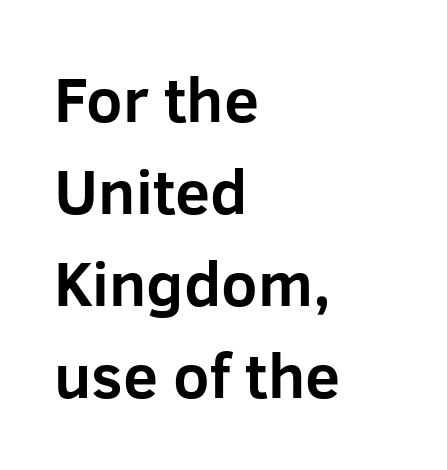
Q: Is the text bold? A: Yes.
Q: Is the text italic (slanted)? A: No, it is upright.
Q: Is the typeface a serif or a sans-serif typeface? A: Sans-serif.
Q: Is the text underlined? A: No.
Q: How is the paragraph aligned? A: Left-aligned.
Q: Is the spacing between letters normal or unusually wide? A: Normal.
Q: Is the spacing between lines tight, normal or loose? A: Normal.
Q: Width (condensed, normal, or wide)? A: Normal.
Q: Stroke contrast? A: Low.
Q: x-height? A: Medium.
Q: Monospaced? A: No.
